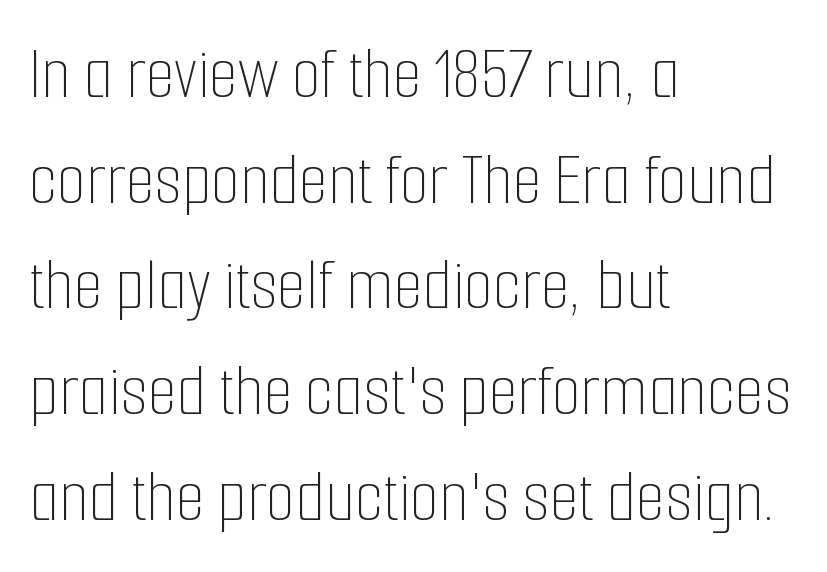
{"italic": "no", "bold": "no", "weight": "thin", "width": "condensed", "stroke_contrast": "low", "x_height": "medium", "monospaced": "no", "underline": "no", "align": "left", "line_spacing": "normal", "line_spacing_ratio": 1.41, "letter_spacing": "normal", "letter_spacing_em": 0.0, "glyph_px": 75}
